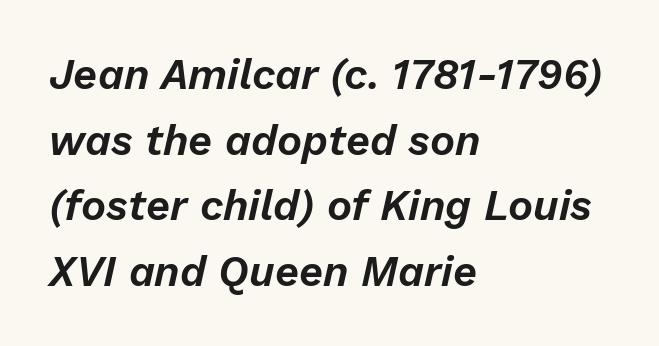
Q: Is the text italic (slanted)? A: Yes, it leans right by about 13 degrees.
Q: Is the text underlined? A: No.
Q: How is the paragraph aligned? A: Left-aligned.
Q: Is the spacing between letters normal or unusually wide? A: Normal.
Q: Is the spacing between lines tight, normal or loose? A: Normal.
Q: Width (condensed, normal, or wide)? A: Normal.
Q: Stroke contrast? A: Low.
Q: x-height? A: Medium.
Q: Monospaced? A: No.
